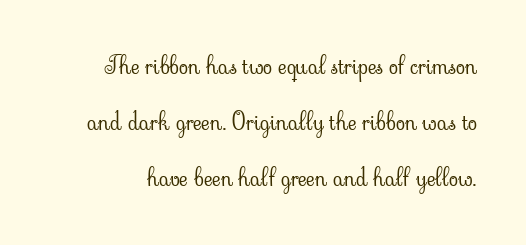
Q: Is the text bold? A: No.
Q: Is the text italic (slanted)? A: No, it is upright.
Q: Is the text underlined? A: No.
Q: Is the spacing between letters normal or unusually wide? A: Normal.
Q: Is the spacing between lines tight, normal or loose? A: Loose.
